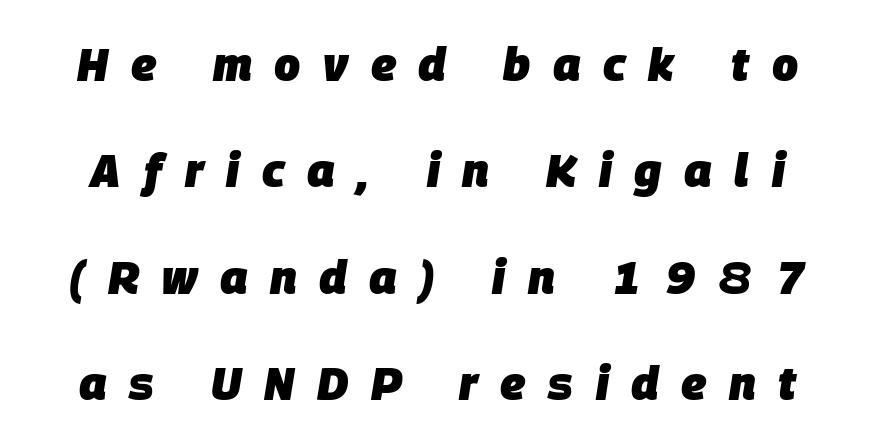
The image shows 46 px heavy type, italic (leaning right); set loose line spacing (2.31x), unusually wide letter spacing (+0.49 em), not underlined; low stroke contrast and a large x-height.
